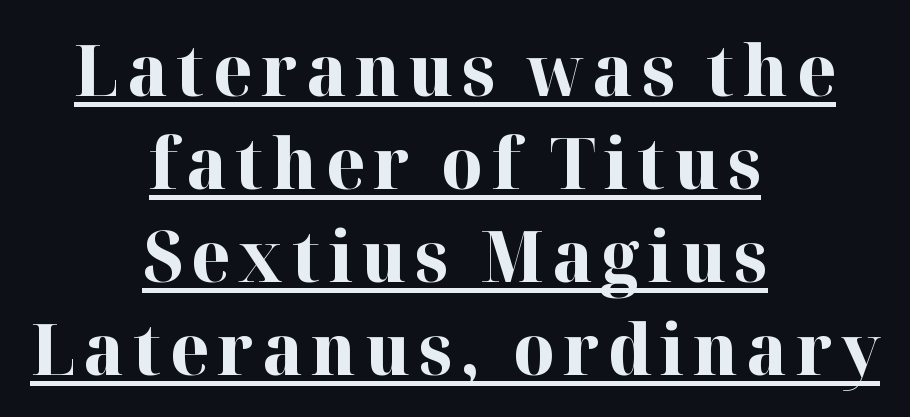
The image shows 71 px bold serif type, upright; set centered, normal line spacing (1.31x), underlined; high stroke contrast and a medium x-height.
